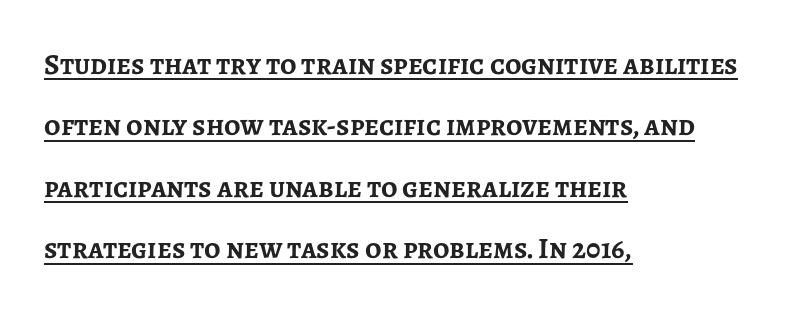
{"serif": "no", "italic": "no", "bold": "yes", "weight": "semibold", "width": "normal", "stroke_contrast": "low", "x_height": "medium", "monospaced": "no", "underline": "yes", "align": "left", "line_spacing": "loose", "line_spacing_ratio": 2.12, "letter_spacing": "normal", "letter_spacing_em": 0.0, "glyph_px": 29}
